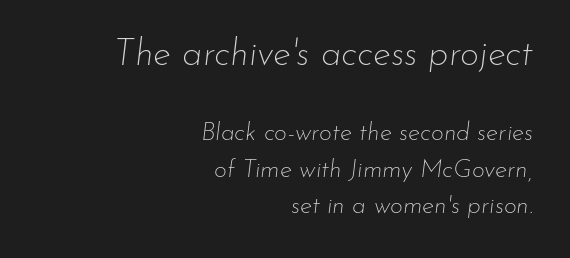
Q: Is the text bold? A: No.
Q: Is the text italic (slanted)? A: Yes, it leans right by about 7 degrees.
Q: Is the text underlined? A: No.
Q: How is the paragraph aligned? A: Right-aligned.
Q: Is the spacing between letters normal or unusually wide? A: Normal.
Q: Is the spacing between lines tight, normal or loose? A: Normal.
Q: Which block of text is set in a larger size, the first (top) or the second (bottom)? A: The first (top) one.
Q: Width (condensed, normal, or wide)? A: Normal.
Q: Stroke contrast? A: Low.
Q: x-height? A: Small.
Q: Monospaced? A: No.
